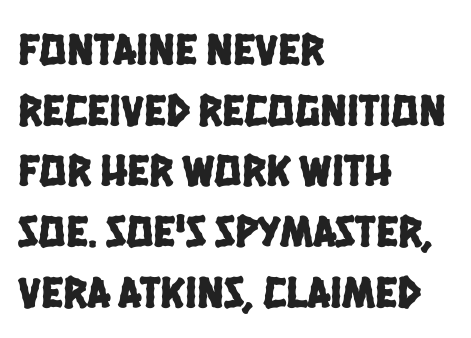
{"serif": "no", "width": "condensed", "stroke_contrast": "low", "x_height": "large", "monospaced": "no", "underline": "no", "align": "left", "line_spacing": "normal", "line_spacing_ratio": 1.35, "letter_spacing": "normal", "letter_spacing_em": 0.0, "glyph_px": 45}
